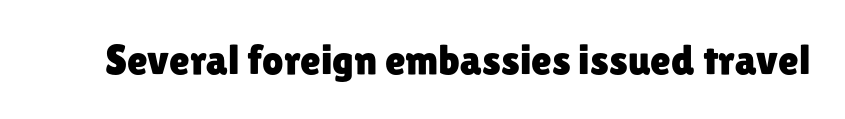
Q: Is the text italic (slanted)? A: No, it is upright.
Q: Is the typeface a serif or a sans-serif typeface? A: Sans-serif.
Q: Is the text underlined? A: No.
Q: Is the spacing between letters normal or unusually wide? A: Normal.
Q: Width (condensed, normal, or wide)? A: Normal.
Q: Stroke contrast? A: Low.
Q: x-height? A: Medium.
Q: Monospaced? A: No.
